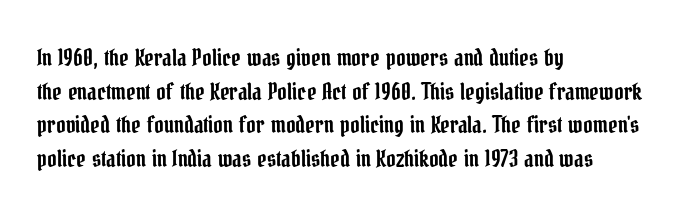
Q: Is the text italic (slanted)? A: No, it is upright.
Q: Is the text underlined? A: No.
Q: How is the paragraph aligned? A: Left-aligned.
Q: Is the spacing between letters normal or unusually wide? A: Normal.
Q: Is the spacing between lines tight, normal or loose? A: Normal.
